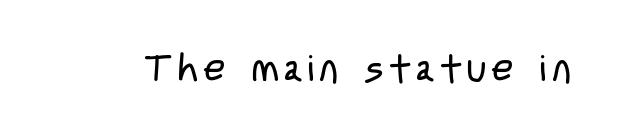
Q: Is the text bold? A: No.
Q: Is the text italic (slanted)? A: No, it is upright.
Q: Is the typeface a serif or a sans-serif typeface? A: Sans-serif.
Q: Is the text underlined? A: No.
Q: Width (condensed, normal, or wide)? A: Condensed.
Q: Stroke contrast? A: Low.
Q: x-height? A: Large.
Q: Monospaced? A: No.
